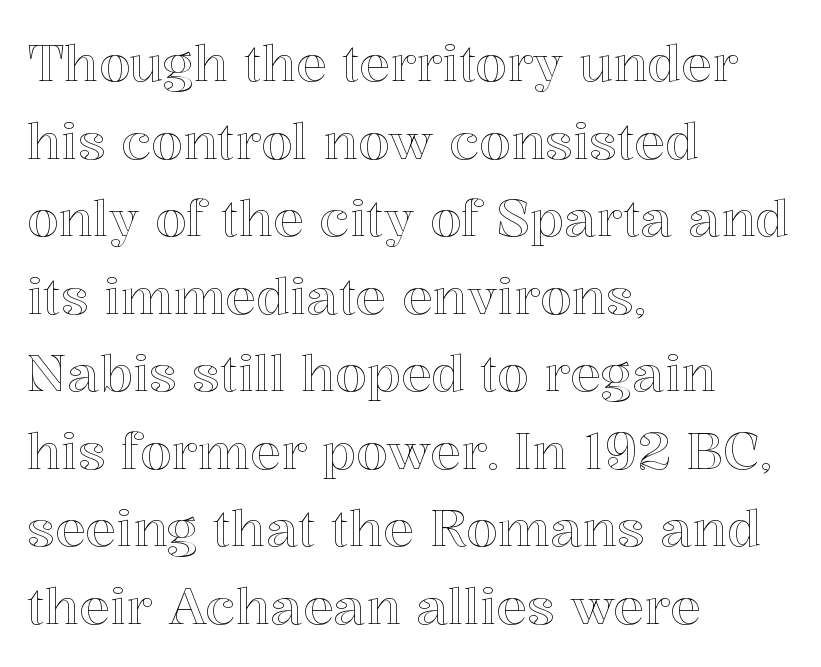
{"italic": "no", "width": "normal", "x_height": "medium", "monospaced": "no", "underline": "no", "align": "left", "line_spacing": "normal", "line_spacing_ratio": 1.52, "letter_spacing": "normal", "letter_spacing_em": 0.0, "glyph_px": 51}
